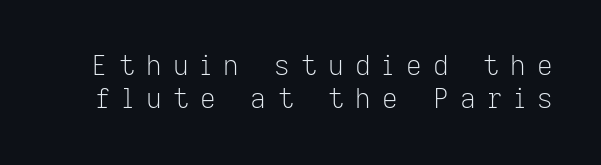
Q: Is the text bold? A: No.
Q: Is the text italic (slanted)? A: No, it is upright.
Q: Is the text underlined? A: No.
Q: Is the spacing between letters normal or unusually wide? A: Unusually wide.
